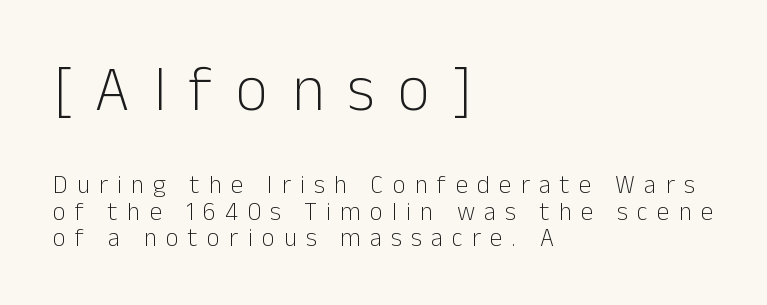
The image shows 63 px light sans-serif type, upright; set left-aligned, tight line spacing (1.06x), unusually wide letter spacing (+0.37 em), not underlined; the first (top) block is 2.52x larger; low stroke contrast and a medium x-height.
